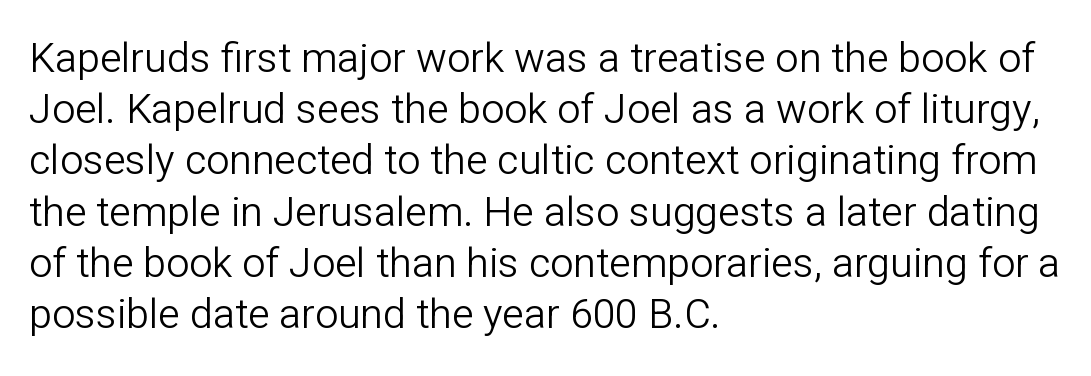
{"serif": "no", "italic": "no", "bold": "no", "weight": "light", "width": "normal", "stroke_contrast": "low", "x_height": "medium", "monospaced": "no", "underline": "no", "align": "left", "line_spacing": "normal", "line_spacing_ratio": 1.25, "letter_spacing": "normal", "letter_spacing_em": 0.0, "glyph_px": 41}
